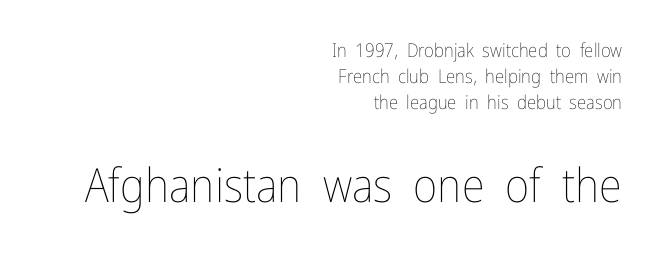
The face used here is proportionally spaced, like ordinary book or web type. Unlike italic type, these characters show no tilt at all. Rows of type keep a routine distance in the vertical direction. Here the glyphs are tracked normally, forming tight word shapes. A light-to-regular cut is what we see here.
